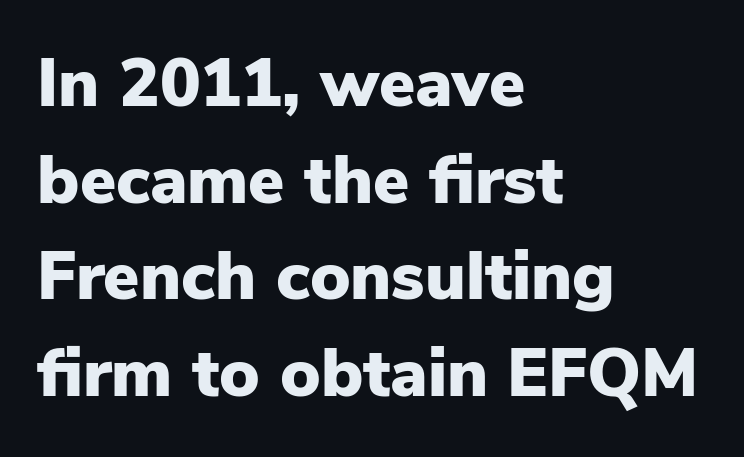
The image shows 68 px heavy sans-serif type, upright; set left-aligned, normal line spacing (1.42x), normal letter spacing, not underlined; low stroke contrast and a medium x-height.
